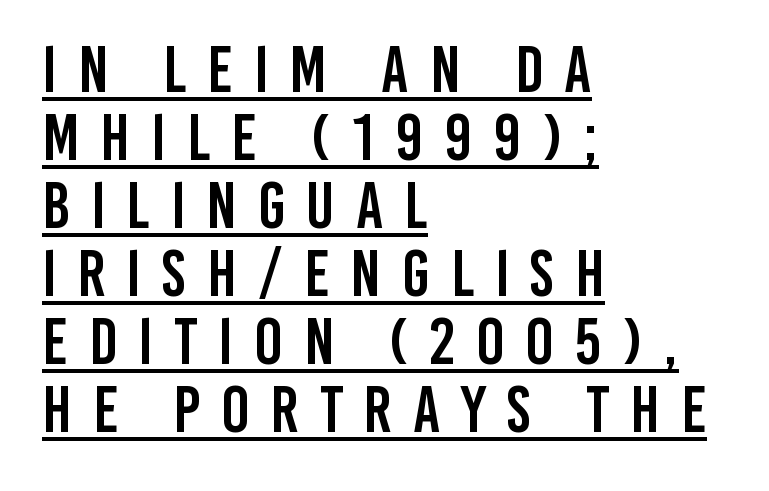
The leading is snug, giving the passage a crowded texture. You could not count columns in this text — the font is proportionally spaced. Typographically, this falls in the sans-serif category. Each line of the rendering has a horizontal stroke beneath the glyphs. The rendering inserts visible extra space after every character. The typography opts for an upright posture over an oblique one.
